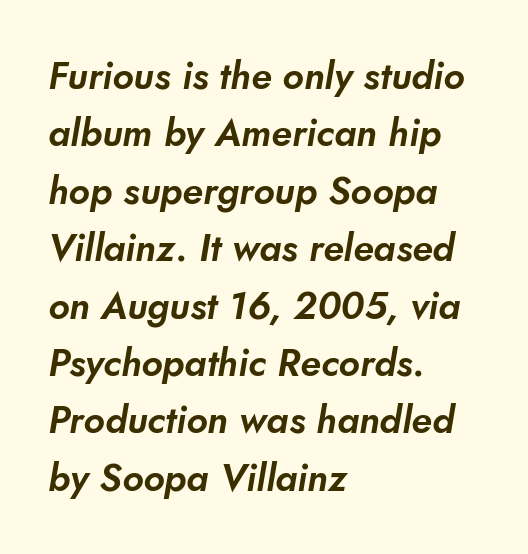
Q: Is the typeface a serif or a sans-serif typeface? A: Sans-serif.
Q: Is the text underlined? A: No.
Q: How is the paragraph aligned? A: Left-aligned.
Q: Is the spacing between letters normal or unusually wide? A: Normal.
Q: Is the spacing between lines tight, normal or loose? A: Normal.
Q: Width (condensed, normal, or wide)? A: Normal.
Q: Stroke contrast? A: Low.
Q: x-height? A: Small.
Q: Monospaced? A: No.
